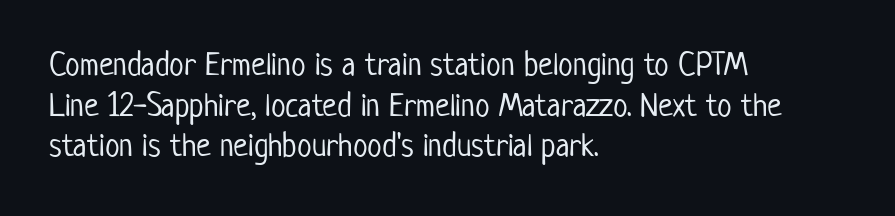
Unmarked baselines from the first word to the last. Every row of glyphs begins at an identical x-position on the left. Honestly, the letter spacing is just normal — you wouldn't notice it. Weight: in the light-to-regular range. Every stem runs plumb, perpendicular to the baseline.
